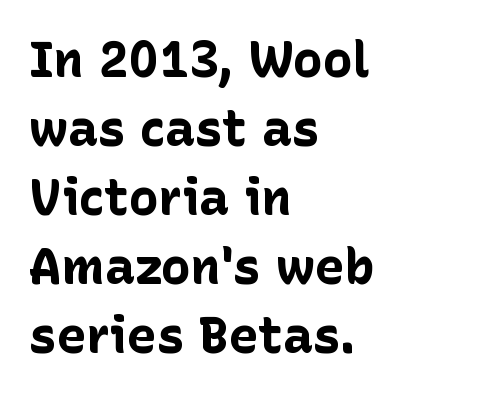
The image shows 50 px bold sans-serif type, upright; set left-aligned, normal line spacing (1.38x), normal letter spacing, not underlined; low stroke contrast and a medium x-height.
